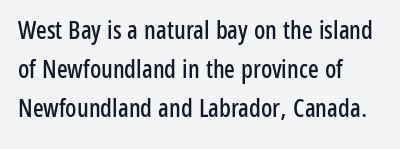
{"italic": "no", "underline": "no", "align": "left", "line_spacing": "normal", "line_spacing_ratio": 1.56, "letter_spacing": "normal", "letter_spacing_em": 0.0, "glyph_px": 25}
